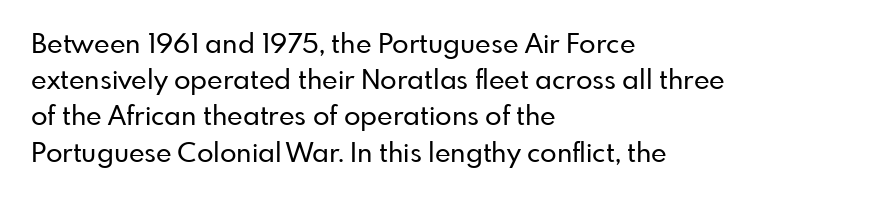
Q: Is the text italic (slanted)? A: No, it is upright.
Q: Is the text underlined? A: No.
Q: How is the paragraph aligned? A: Left-aligned.
Q: Is the spacing between letters normal or unusually wide? A: Normal.
Q: Is the spacing between lines tight, normal or loose? A: Normal.
